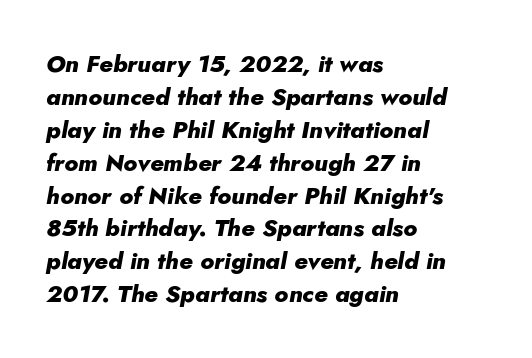
Does extra space separate the letters? No, they use regular spacing. An italicized treatment has been applied to the whole sample. Set as a true bold cut, around the 700 mark. This sample keeps an unexceptional amount of space between lines. Which margin do the lines hug? The left one — the right edge is uneven. Descenders hang freely into open space.
